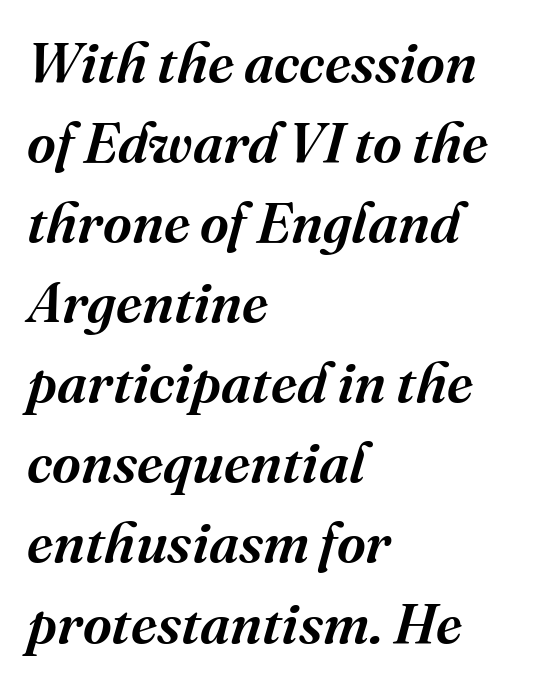
{"serif": "yes", "italic": "yes", "lean": "right", "slant_degrees": 16, "bold": "semi", "weight": "semibold", "width": "normal", "stroke_contrast": "medium", "x_height": "medium", "monospaced": "no", "underline": "no", "align": "left", "line_spacing": "normal", "line_spacing_ratio": 1.43, "letter_spacing": "normal", "letter_spacing_em": 0.0, "glyph_px": 56}
